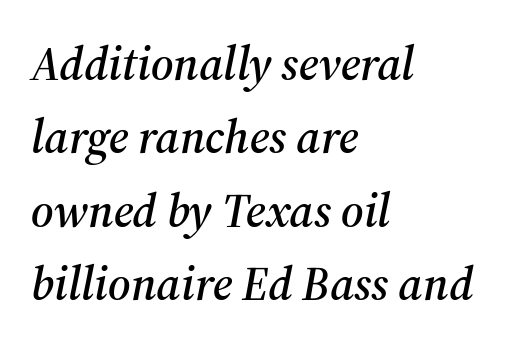
Any mark beneath the type? The region is blank. Vertically, the passage feels balanced, rows spaced as you'd expect. The letters carry serifs — small finishing strokes at the ends of their stems. Notice how the passage keeps a crisp vertical edge on the left only.
